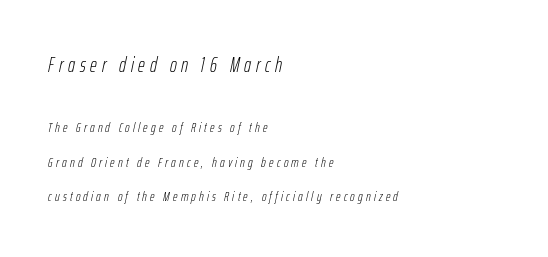
The image shows 21 px text type, italic (leaning right); set left-aligned, loose line spacing (2.46x), unusually wide letter spacing (+0.23 em), not underlined; the first (top) block is 1.5x larger.
